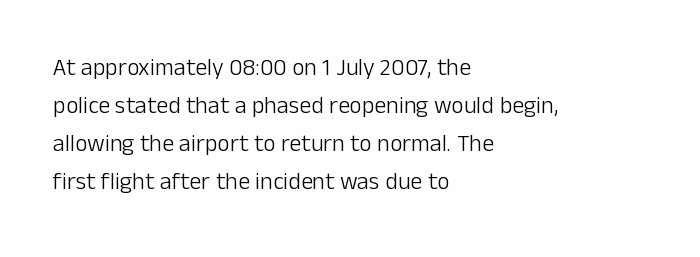
The image shows 24 px text type, upright; set left-aligned, normal line spacing (1.58x), normal letter spacing, not underlined.
